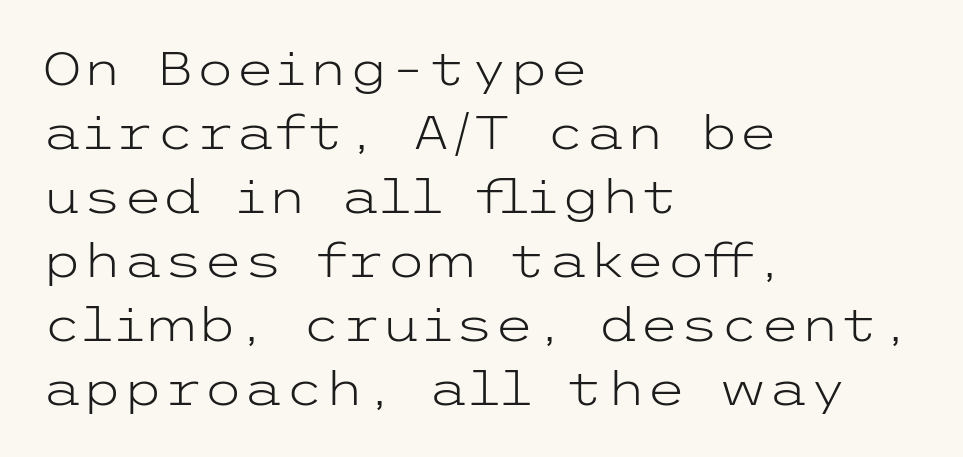
Each word holds together tightly as a unit, with standard inter-letter gaps. Alignment: flush left. Serifs: no, the terminals of the letterforms are clean. This reads as an unemphasized weight, regular at the heaviest. Unlike italic type, these characters show no tilt at all. Type without underlining.
